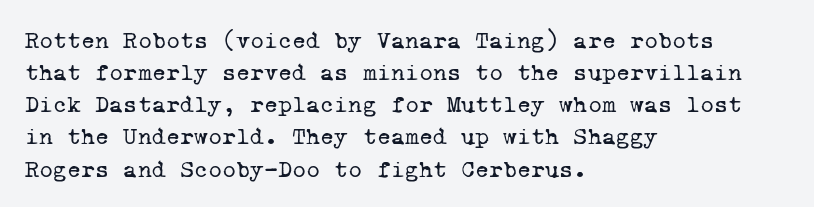
Q: Is the text bold? A: No.
Q: Is the text underlined? A: No.
Q: How is the paragraph aligned? A: Left-aligned.
Q: Is the spacing between letters normal or unusually wide? A: Normal.
Q: Is the spacing between lines tight, normal or loose? A: Normal.
